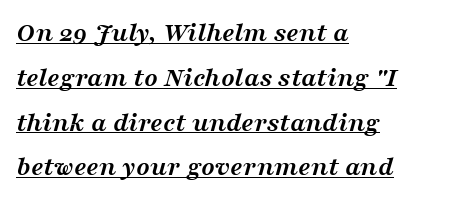
The image shows 28 px semibold, wide serif type, italic (leaning right); set left-aligned, normal line spacing (1.6x), normal letter spacing, underlined; medium stroke contrast and a medium x-height.
